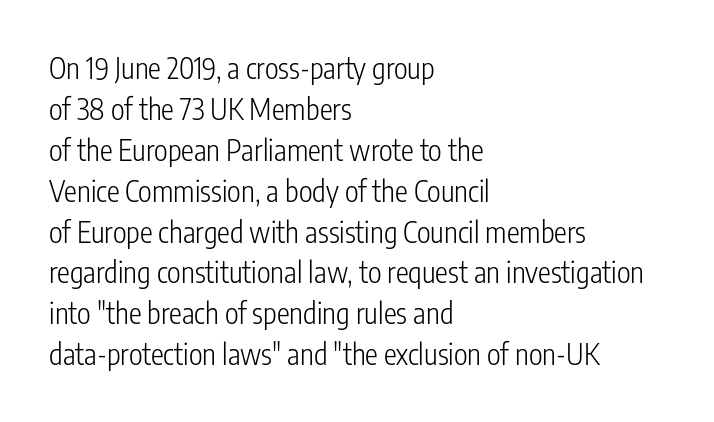
The horizontal fit of the characters is conventional and even. The letters stand upright; this is a roman face. This reads as an unemphasized weight, regular at the heaviest. In terms of letterform style, serifs are entirely absent. Reading down the block, your eye returns to a fixed left position each line.
